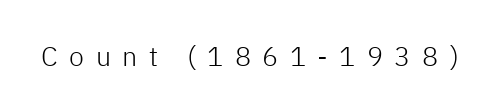
You could only call the tracking loose — the letters float apart. Descenders are the only things crossing below the line. Weight: not bold — regular or lighter. Is there any slant? The stems are plumb.
